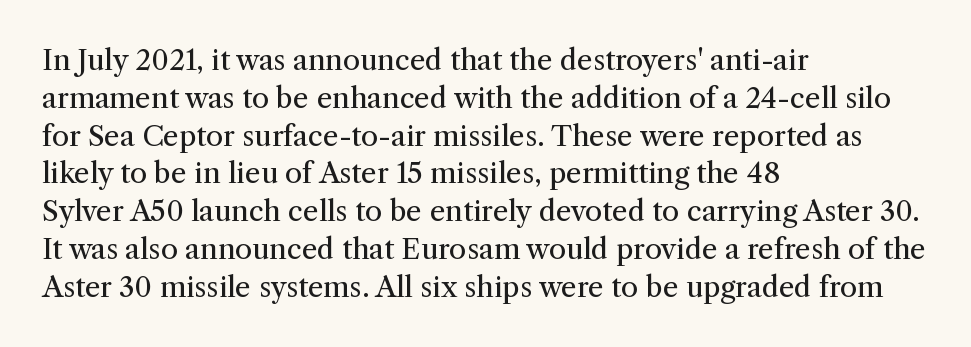
The image shows 28 px regular-weight serif type, upright; set left-aligned, normal line spacing (1.35x), normal letter spacing, not underlined; medium stroke contrast and a medium x-height.
